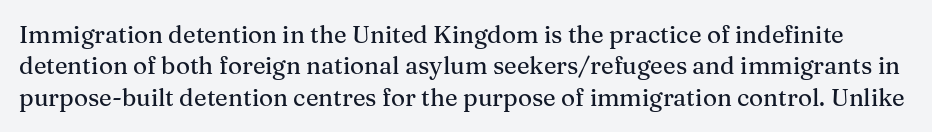
The image shows 24 px text type, upright; set normal line spacing (1.31x), normal letter spacing, not underlined.
